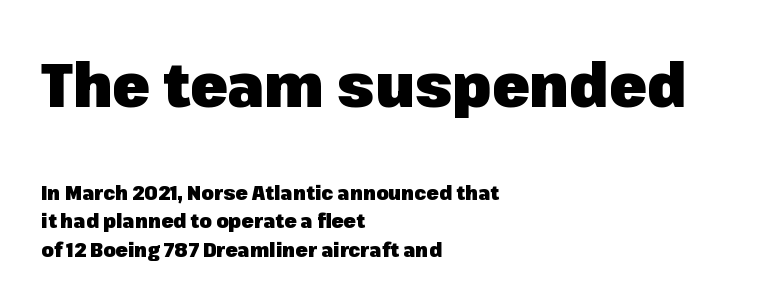
The area under the type is left untouched. A normal amount of white space separates one row of letters from the next. One-word summary of the alignment: left. Proportional: the letters do not fall into vertical columns.
